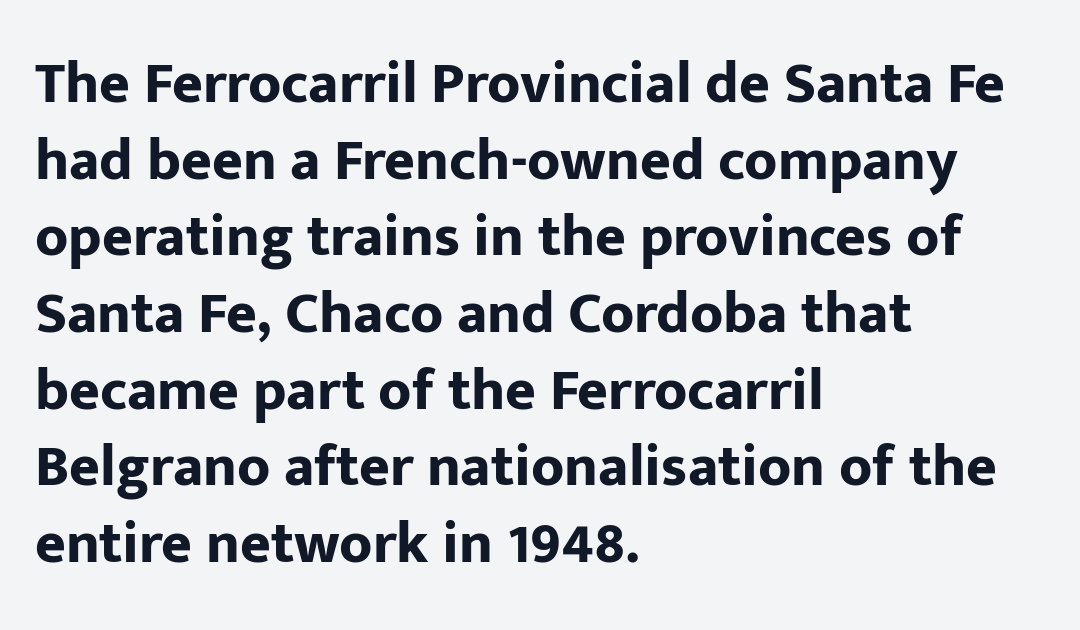
{"serif": "no", "italic": "no", "bold": "yes", "weight": "bold", "width": "normal", "stroke_contrast": "low", "x_height": "medium", "monospaced": "no", "underline": "no", "align": "left", "line_spacing": "normal", "line_spacing_ratio": 1.3, "letter_spacing": "normal", "letter_spacing_em": 0.0, "glyph_px": 59}
